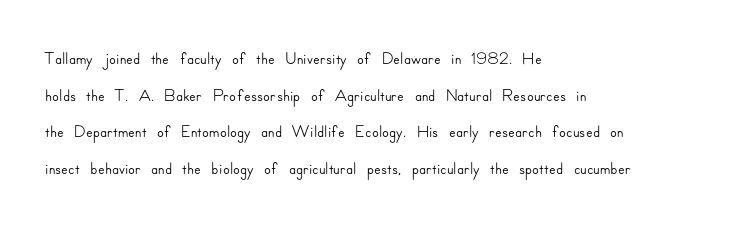
{"italic": "no", "underline": "no", "align": "left", "line_spacing": "normal", "line_spacing_ratio": 1.47, "letter_spacing": "normal", "letter_spacing_em": 0.0, "glyph_px": 25}
